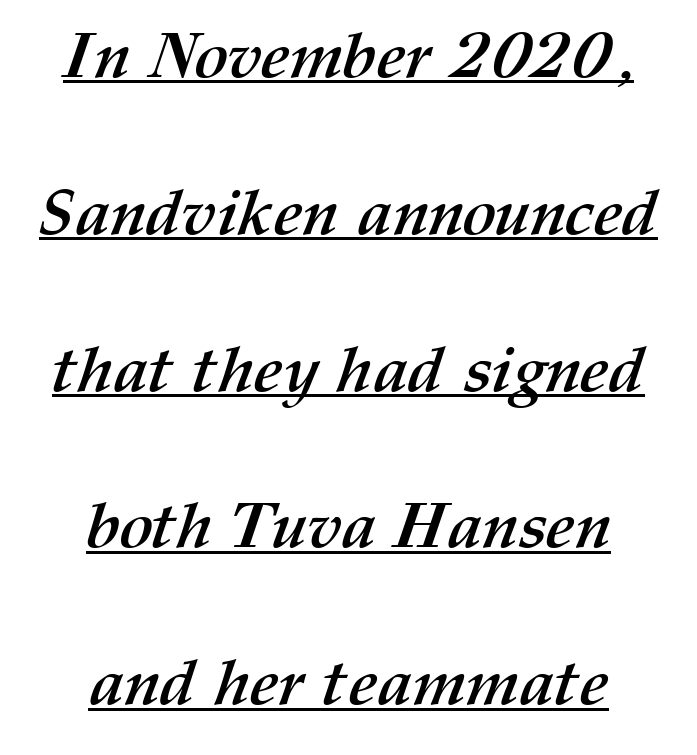
The image shows 64 px semibold type; set centered, loose line spacing (2.45x), normal letter spacing, underlined; medium stroke contrast and a medium x-height.
